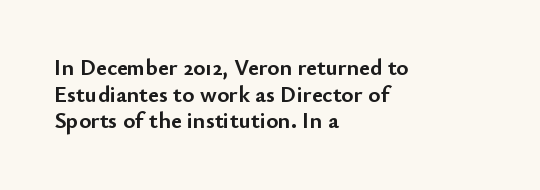
The image shows 23 px bold type, upright; set left-aligned, line spacing 1.16x, normal letter spacing, not underlined.
